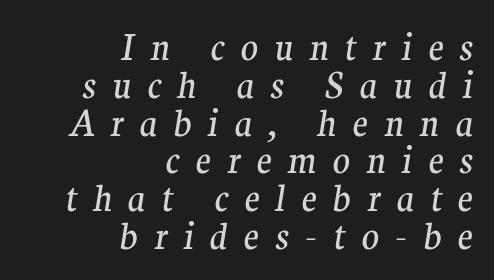
The image shows 36 px regular-weight serif type, italic (leaning right); set right-aligned, tight line spacing (1.05x), unusually wide letter spacing (+0.44 em), not underlined; medium stroke contrast and a medium x-height.
